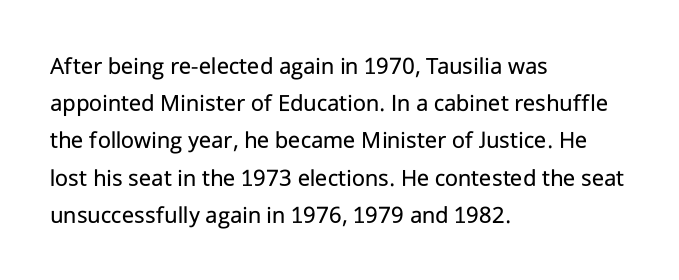
Q: Is the text bold? A: No.
Q: Is the text italic (slanted)? A: No, it is upright.
Q: Is the text underlined? A: No.
Q: How is the paragraph aligned? A: Left-aligned.
Q: Is the spacing between letters normal or unusually wide? A: Normal.
Q: Is the spacing between lines tight, normal or loose? A: Normal.
